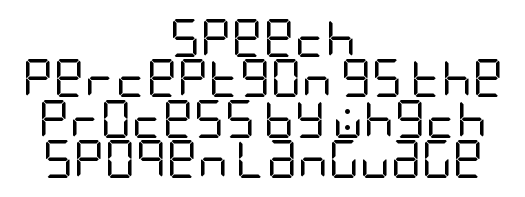
Horizontal alignment here is central, giving a formal, balanced look. Descender tails drop into unmarked territory. The letters stand upright; this is a roman face. The passage shown is typeset with a sans-serif family. Stroke thickness stays within the range of a standard reading face or lighter. The line-height multiplier appears low, near solid setting.
